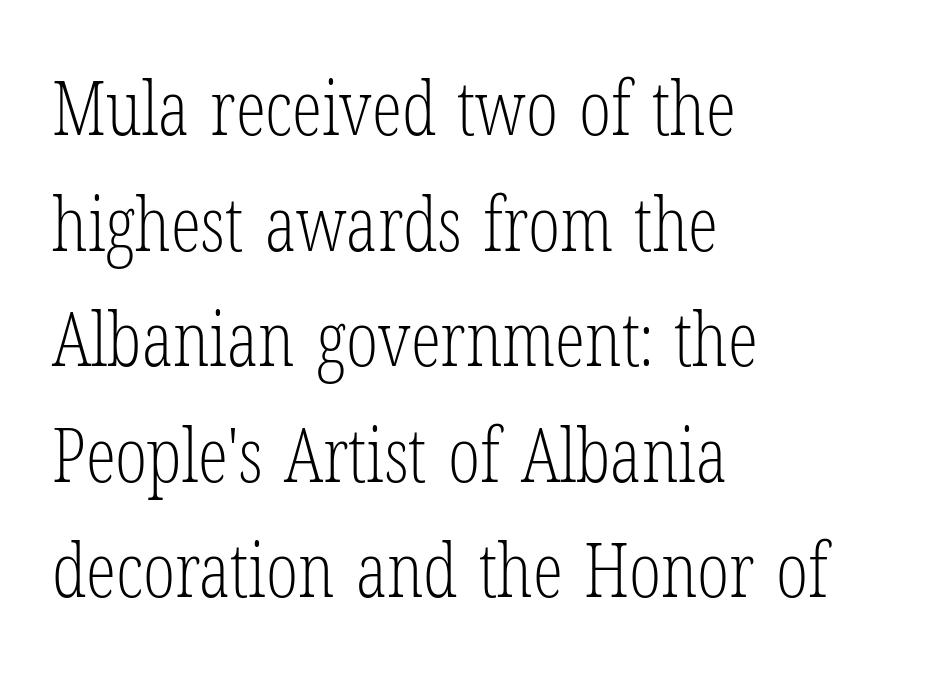
{"serif": "yes", "italic": "no", "bold": "no", "weight": "light", "width": "condensed", "stroke_contrast": "low", "x_height": "medium", "monospaced": "no", "underline": "no", "align": "left", "line_spacing": "normal", "line_spacing_ratio": 1.52, "letter_spacing": "normal", "letter_spacing_em": 0.0, "glyph_px": 76}
